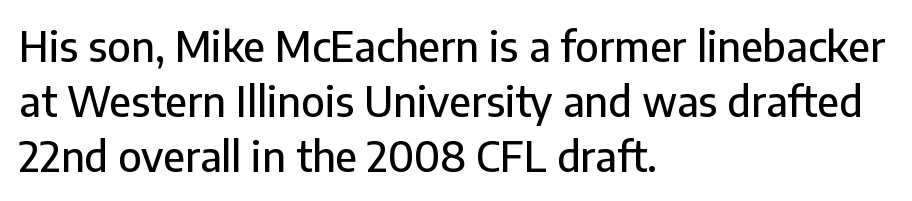
Q: Is the text italic (slanted)? A: No, it is upright.
Q: Is the typeface a serif or a sans-serif typeface? A: Sans-serif.
Q: Is the text underlined? A: No.
Q: How is the paragraph aligned? A: Left-aligned.
Q: Is the spacing between letters normal or unusually wide? A: Normal.
Q: Is the spacing between lines tight, normal or loose? A: Normal.
Q: Width (condensed, normal, or wide)? A: Normal.
Q: Stroke contrast? A: Low.
Q: x-height? A: Medium.
Q: Monospaced? A: No.
